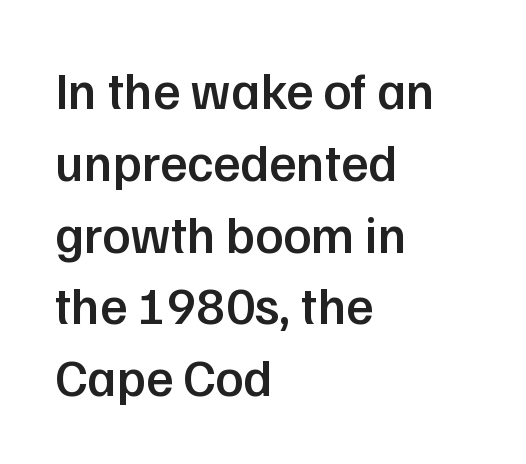
This sample keeps an unexceptional amount of space between lines. Short note: letters normally spaced. The rendering uses natural spacing where letterforms have individual widths. If you drew a line through each stem, it would be perfectly vertical.
